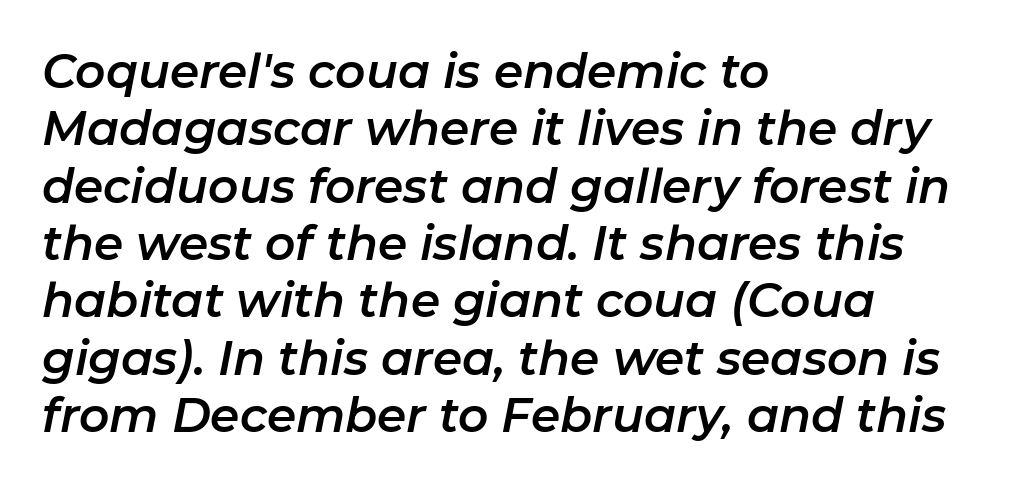
{"italic": "yes", "lean": "right", "slant_degrees": 11, "width": "normal", "stroke_contrast": "low", "x_height": "medium", "monospaced": "no", "underline": "no", "align": "left", "line_spacing_ratio": 1.22, "letter_spacing": "normal", "letter_spacing_em": 0.0, "glyph_px": 47}
